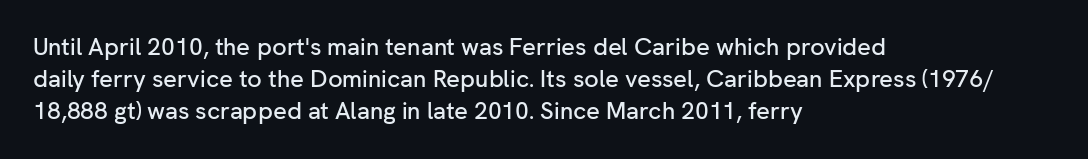
Q: Is the text italic (slanted)? A: No, it is upright.
Q: Is the text underlined? A: No.
Q: How is the paragraph aligned? A: Left-aligned.
Q: Is the spacing between letters normal or unusually wide? A: Normal.
Q: Is the spacing between lines tight, normal or loose? A: Normal.
